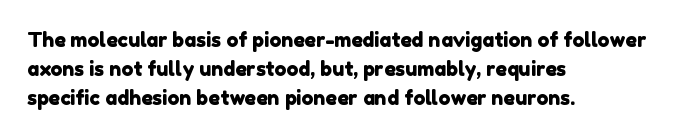
Each new line begins a customary step beneath the previous one. Compared with a centered layout, this one pins lines to the left instead. The face used here is rendered with its standard letterfit. A bare baseline throughout the passage.
